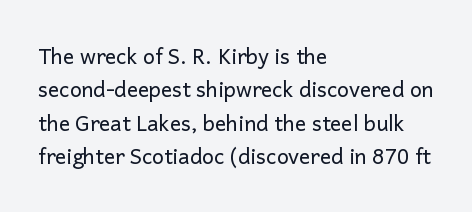
{"italic": "no", "bold": "no", "underline": "no", "align": "left", "line_spacing": "normal", "line_spacing_ratio": 1.59, "letter_spacing": "normal", "letter_spacing_em": 0.0, "glyph_px": 21}
